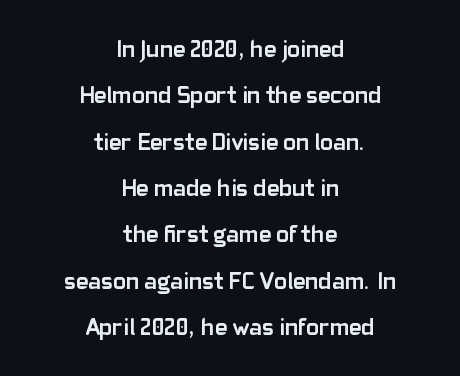
Q: Is the text bold? A: Yes.
Q: Is the text italic (slanted)? A: No, it is upright.
Q: Is the text underlined? A: No.
Q: How is the paragraph aligned? A: Centered.
Q: Is the spacing between letters normal or unusually wide? A: Normal.
Q: Is the spacing between lines tight, normal or loose? A: Loose.
